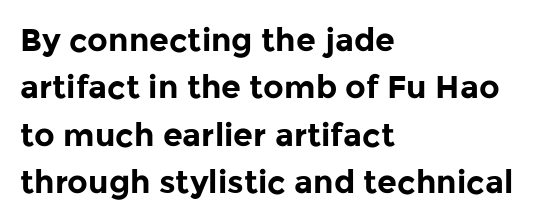
Q: Is the text bold? A: Yes.
Q: Is the text italic (slanted)? A: No, it is upright.
Q: Is the typeface a serif or a sans-serif typeface? A: Sans-serif.
Q: Is the text underlined? A: No.
Q: How is the paragraph aligned? A: Left-aligned.
Q: Is the spacing between letters normal or unusually wide? A: Normal.
Q: Is the spacing between lines tight, normal or loose? A: Normal.
Q: Width (condensed, normal, or wide)? A: Normal.
Q: Stroke contrast? A: Low.
Q: x-height? A: Medium.
Q: Monospaced? A: No.
